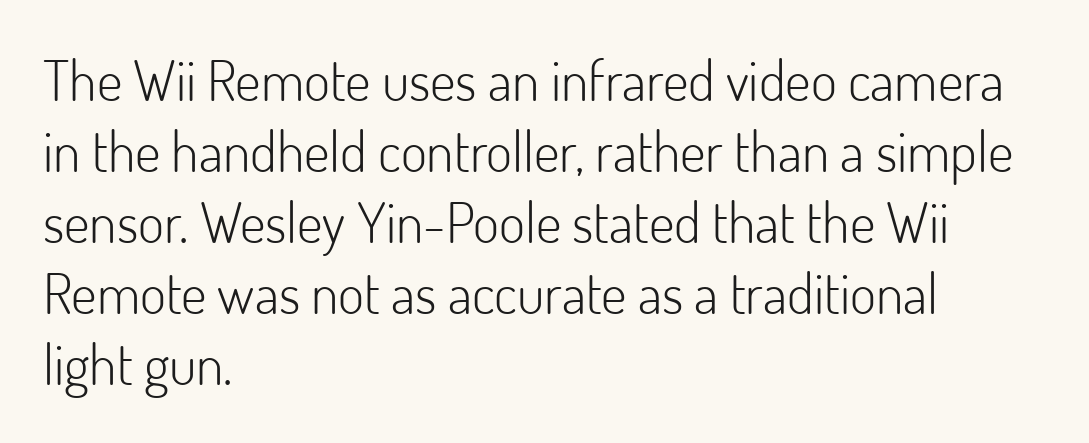
The image shows 56 px light sans-serif type, upright; set left-aligned, normal line spacing (1.27x), normal letter spacing, not underlined; low stroke contrast and a small x-height.
